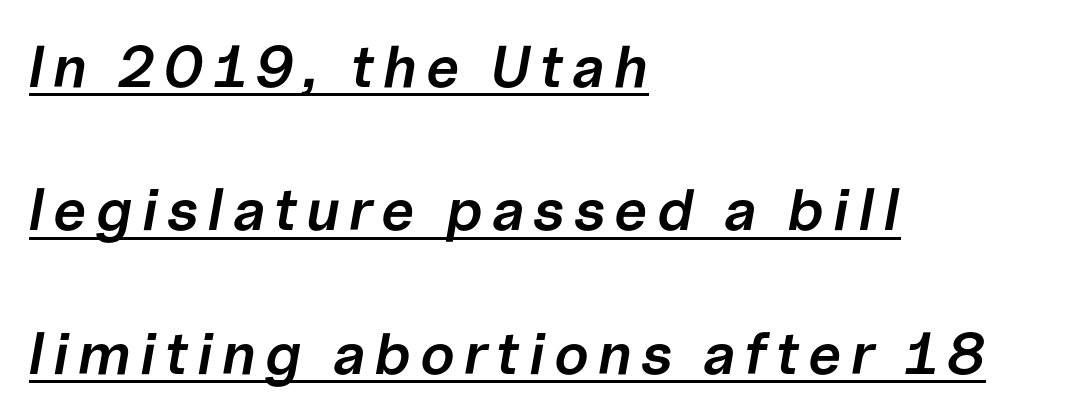
{"italic": "yes", "lean": "right", "slant_degrees": 10, "bold": "semi", "weight": "semibold", "width": "normal", "stroke_contrast": "low", "x_height": "medium", "monospaced": "no", "underline": "yes", "align": "left", "line_spacing": "loose", "line_spacing_ratio": 2.43, "glyph_px": 59}
